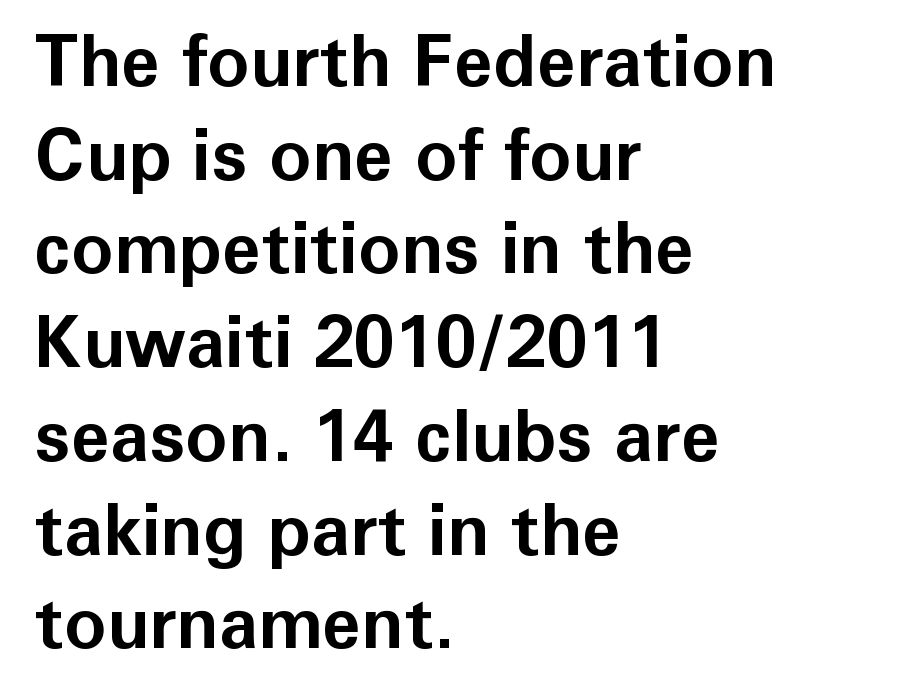
{"serif": "no", "italic": "no", "bold": "yes", "weight": "bold", "width": "normal", "stroke_contrast": "low", "x_height": "medium", "monospaced": "no", "underline": "no", "align": "left", "line_spacing": "normal", "line_spacing_ratio": 1.32, "letter_spacing": "normal", "letter_spacing_em": 0.0, "glyph_px": 71}
